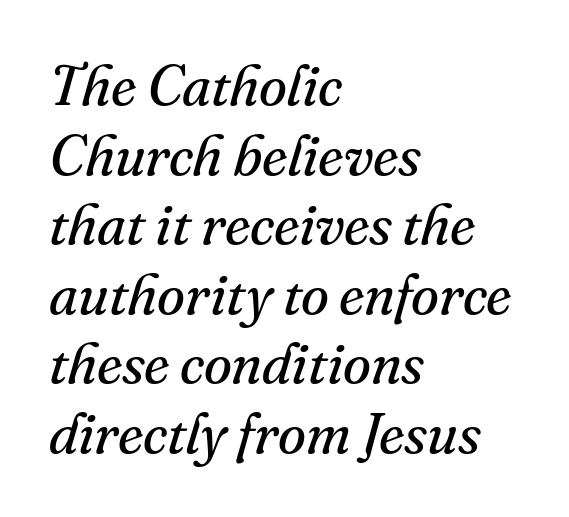
Q: Is the text bold? A: No.
Q: Is the text italic (slanted)? A: Yes, it leans right by about 16 degrees.
Q: Is the typeface a serif or a sans-serif typeface? A: Serif.
Q: Is the text underlined? A: No.
Q: How is the paragraph aligned? A: Left-aligned.
Q: Is the spacing between letters normal or unusually wide? A: Normal.
Q: Width (condensed, normal, or wide)? A: Normal.
Q: Stroke contrast? A: Medium.
Q: x-height? A: Small.
Q: Monospaced? A: No.
